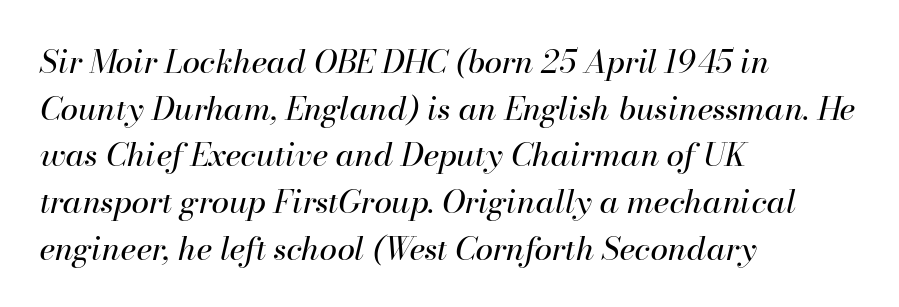
{"italic": "yes", "lean": "right", "slant_degrees": 13, "bold": "no", "weight": "regular", "width": "normal", "stroke_contrast": "high", "x_height": "small", "monospaced": "no", "underline": "no", "align": "left", "line_spacing": "normal", "line_spacing_ratio": 1.46, "letter_spacing": "normal", "letter_spacing_em": 0.0, "glyph_px": 32}
